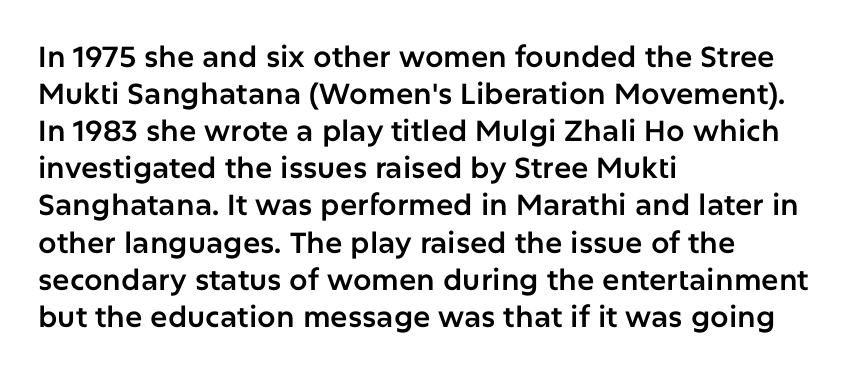
Q: Is the text italic (slanted)? A: No, it is upright.
Q: Is the typeface a serif or a sans-serif typeface? A: Sans-serif.
Q: Is the text underlined? A: No.
Q: How is the paragraph aligned? A: Left-aligned.
Q: Is the spacing between letters normal or unusually wide? A: Normal.
Q: Is the spacing between lines tight, normal or loose? A: Normal.
Q: Width (condensed, normal, or wide)? A: Normal.
Q: Stroke contrast? A: Low.
Q: x-height? A: Medium.
Q: Monospaced? A: No.
